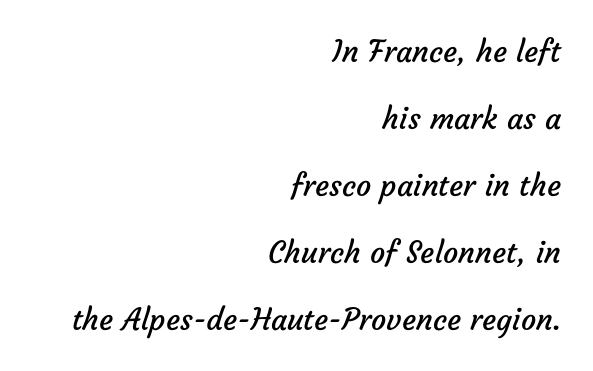
This block would shrink considerably if given ordinary leading; it's expanded now. One-word summary of the alignment: right. Anything drawn beneath the words? Only blank space. The tracking reads as untouched default to a designer's eye. The letters look calm and open, with moderate or lighter stems. Grotesque or geometric, the face here clearly has no serifs.
